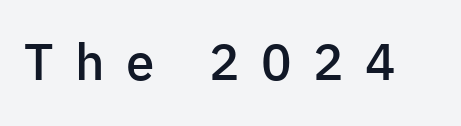
Is there any slant? The stems are plumb. The rendering uses natural spacing where letterforms have individual widths. A clean baseline with only descenders dipping below it. Each glyph is drawn with semibold strokes, heavier than normal yet not fully bold.
